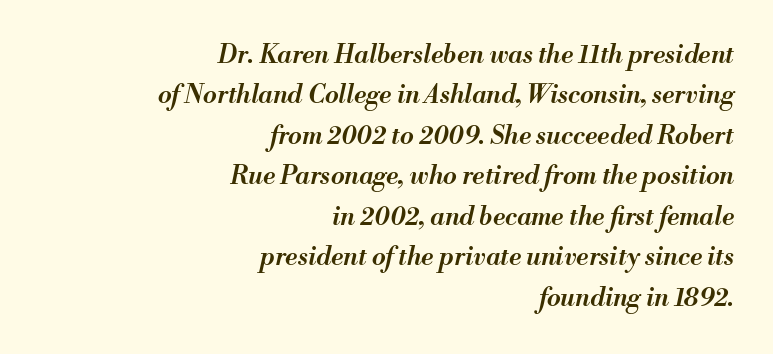
Descenders are the only things crossing below the line. Semibold letterforms, between regular and bold. Caption: standard tracking, unaltered. These lines were composed using italics. This rendering uses right alignment, leaving the left contour irregular. Is there much room between lines? A standard amount, neither cramped nor airy.
